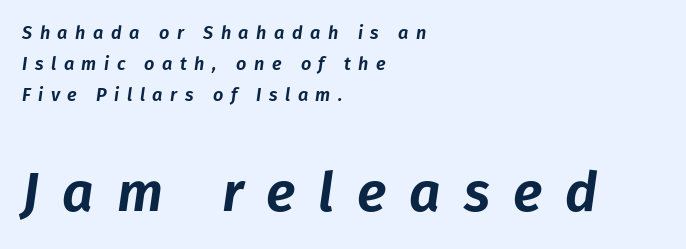
Q: Is the text italic (slanted)? A: Yes, it leans right by about 8 degrees.
Q: Is the text underlined? A: No.
Q: How is the paragraph aligned? A: Left-aligned.
Q: Is the spacing between letters normal or unusually wide? A: Unusually wide.
Q: Which block of text is set in a larger size, the first (top) or the second (bottom)? A: The second (bottom) one.
Q: Width (condensed, normal, or wide)? A: Normal.
Q: Stroke contrast? A: Low.
Q: x-height? A: Medium.
Q: Monospaced? A: No.
